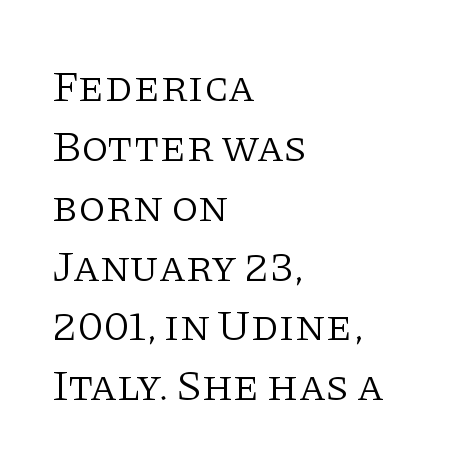
The image shows 44 px light serif type, upright; set left-aligned, normal line spacing (1.36x), normal letter spacing, not underlined; low stroke contrast and a large x-height.
